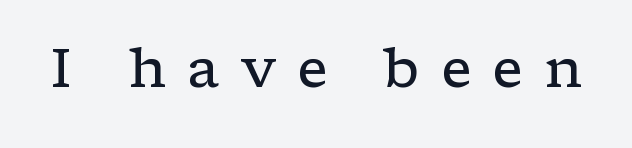
I'd call this a serif setting — the letters wear small feet. Posture: vertical. Compared with a typical body face, this is equally light or lighter still. The strip under each line holds only bare page. Spacing verdict: proportional, widths tailored to each character. Letter spacing: wide.
